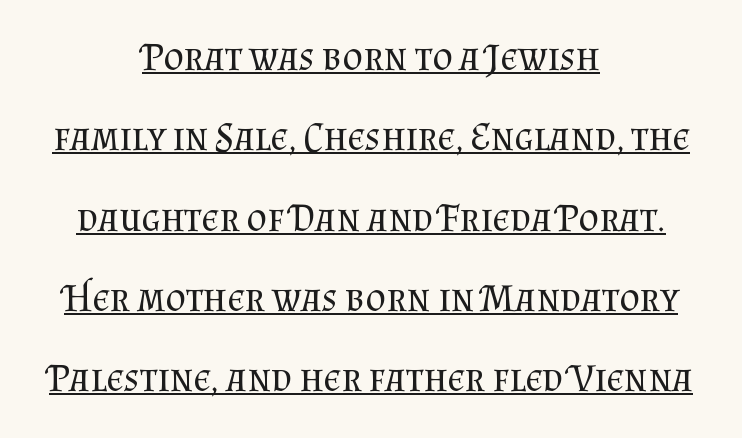
Interline gaps are noticeably wide in this sample. The passage shown has conventional tracking throughout. Italic? Not at all — the glyphs are vertical. Character widths vary here, with narrow letters taking less room than wide ones.
